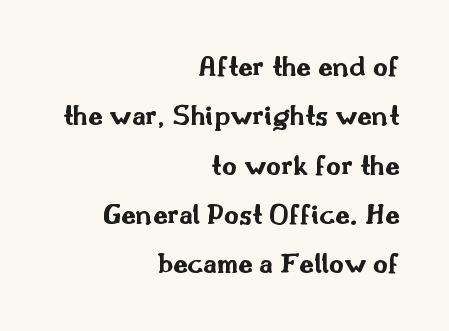
{"serif": "no", "italic": "no", "bold": "yes", "weight": "bold", "width": "wide", "stroke_contrast": "medium", "x_height": "small", "monospaced": "no", "underline": "no", "align": "right", "line_spacing": "normal", "line_spacing_ratio": 1.7, "letter_spacing": "normal", "letter_spacing_em": 0.0, "glyph_px": 29}
